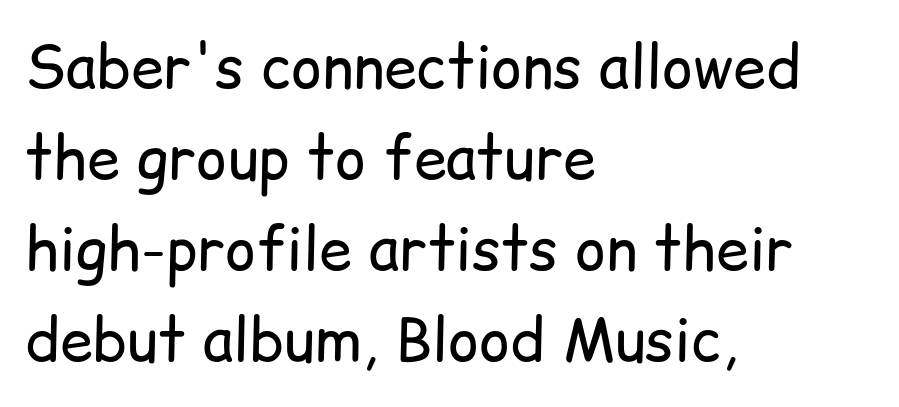
The image shows 59 px regular-weight sans-serif type, upright; set left-aligned, normal line spacing (1.54x), normal letter spacing, not underlined; low stroke contrast and a medium x-height.
